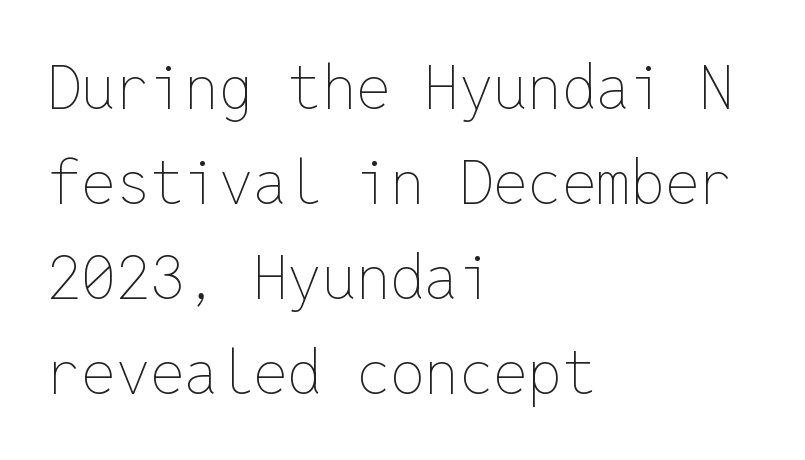
{"italic": "no", "bold": "no", "weight": "thin", "width": "normal", "stroke_contrast": "low", "x_height": "medium", "monospaced": "yes", "underline": "no", "align": "left", "line_spacing": "normal", "line_spacing_ratio": 1.56, "letter_spacing": "normal", "letter_spacing_em": 0.0, "glyph_px": 61}
